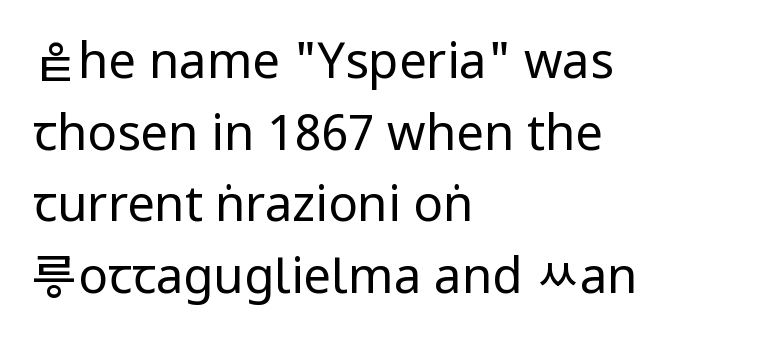
Note: no serifs on the glyphs. Weight class: somewhere from thin through regular. The passage shown is not underscored anywhere. This is roman type, the default non-slanted kind. These lines sit exactly where default settings would place them.
